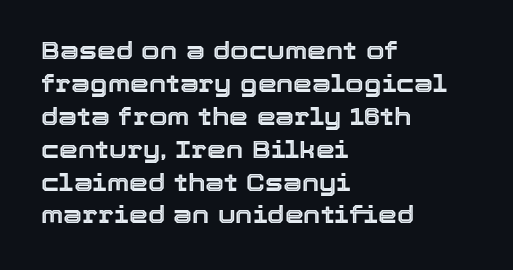
Q: Is the text italic (slanted)? A: No, it is upright.
Q: Is the text underlined? A: No.
Q: How is the paragraph aligned? A: Left-aligned.
Q: Is the spacing between letters normal or unusually wide? A: Normal.
Q: Is the spacing between lines tight, normal or loose? A: Normal.
